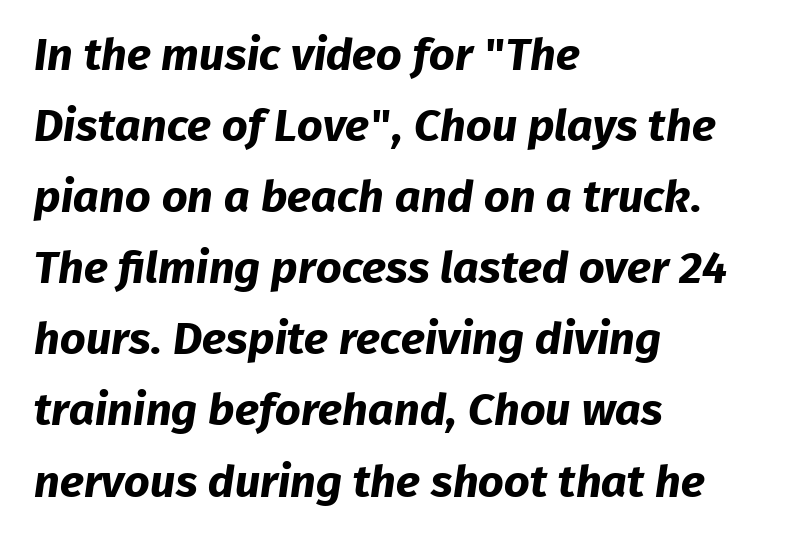
{"serif": "no", "bold": "yes", "weight": "bold", "width": "normal", "stroke_contrast": "low", "x_height": "medium", "monospaced": "no", "underline": "no", "align": "left", "line_spacing": "normal", "line_spacing_ratio": 1.58, "letter_spacing": "normal", "letter_spacing_em": 0.0, "glyph_px": 45}
